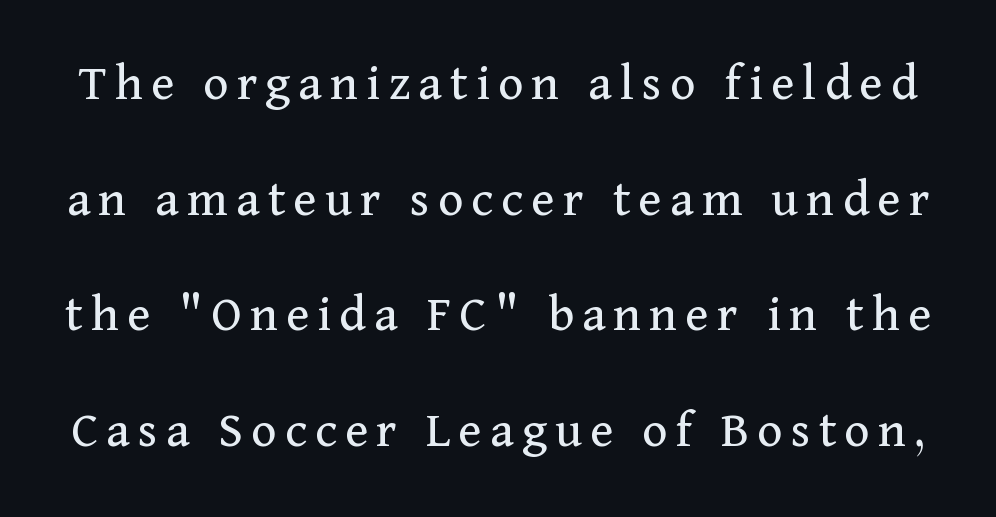
Think of a printed novel: that variable character pitch is what you see here. The vertical gap from one line to the next is large. The area under the type is left untouched. In terms of letterform style, serifs are clearly present. Is the stroke heavy? The answer is a plain regular-or-lighter. If you drew a line through each stem, it would be perfectly vertical.
